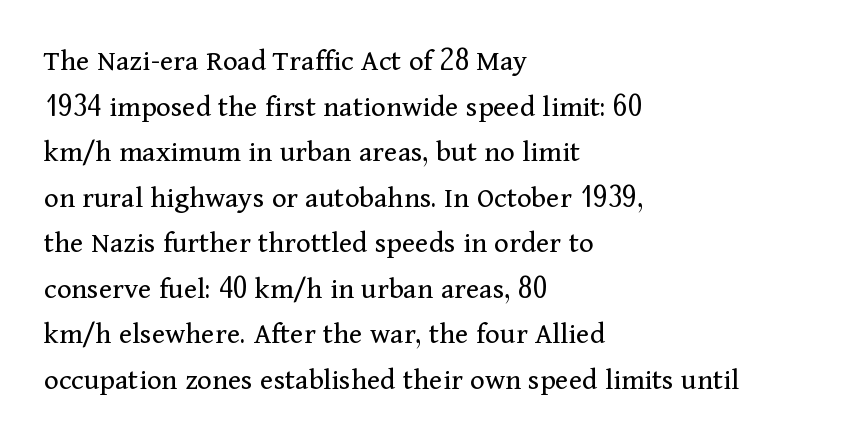
{"serif": "yes", "italic": "no", "bold": "no", "weight": "regular", "width": "normal", "stroke_contrast": "medium", "x_height": "medium", "monospaced": "no", "underline": "no", "align": "left", "line_spacing": "normal", "line_spacing_ratio": 1.47, "letter_spacing": "normal", "letter_spacing_em": 0.0, "glyph_px": 31}
